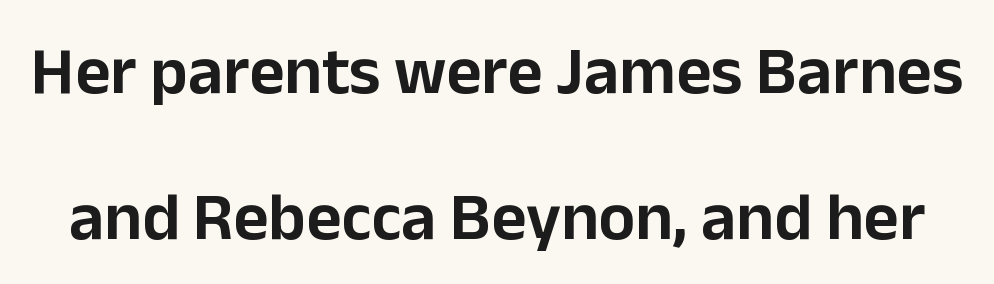
Q: Is the text italic (slanted)? A: No, it is upright.
Q: Is the typeface a serif or a sans-serif typeface? A: Sans-serif.
Q: Is the text underlined? A: No.
Q: Is the spacing between letters normal or unusually wide? A: Normal.
Q: Is the spacing between lines tight, normal or loose? A: Loose.
Q: Width (condensed, normal, or wide)? A: Normal.
Q: Stroke contrast? A: Low.
Q: x-height? A: Medium.
Q: Monospaced? A: No.
